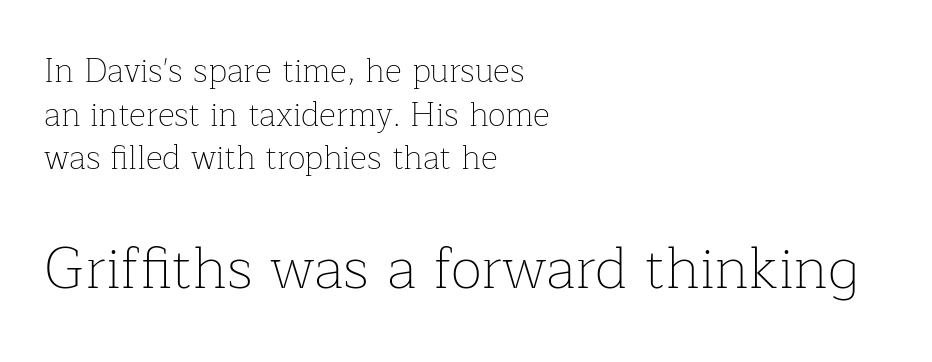
Q: Is the text bold? A: No.
Q: Is the text italic (slanted)? A: No, it is upright.
Q: Is the typeface a serif or a sans-serif typeface? A: Serif.
Q: Is the text underlined? A: No.
Q: How is the paragraph aligned? A: Left-aligned.
Q: Is the spacing between letters normal or unusually wide? A: Normal.
Q: Is the spacing between lines tight, normal or loose? A: Normal.
Q: Which block of text is set in a larger size, the first (top) or the second (bottom)? A: The second (bottom) one.
Q: Width (condensed, normal, or wide)? A: Normal.
Q: Stroke contrast? A: Low.
Q: x-height? A: Medium.
Q: Monospaced? A: No.
